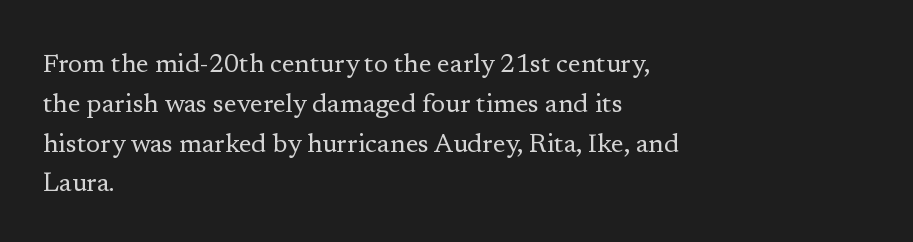
{"italic": "no", "bold": "no", "underline": "no", "align": "left", "line_spacing": "normal", "line_spacing_ratio": 1.53, "letter_spacing": "normal", "letter_spacing_em": 0.0, "glyph_px": 26}
